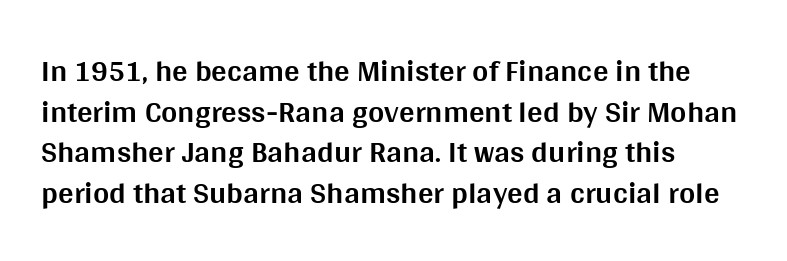
Q: Is the text bold? A: Yes.
Q: Is the text italic (slanted)? A: No, it is upright.
Q: Is the typeface a serif or a sans-serif typeface? A: Sans-serif.
Q: Is the text underlined? A: No.
Q: How is the paragraph aligned? A: Left-aligned.
Q: Is the spacing between letters normal or unusually wide? A: Normal.
Q: Is the spacing between lines tight, normal or loose? A: Normal.
Q: Width (condensed, normal, or wide)? A: Normal.
Q: Stroke contrast? A: Medium.
Q: x-height? A: Large.
Q: Monospaced? A: No.
